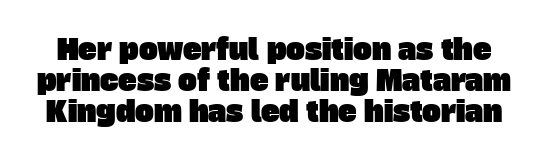
The image shows 28 px sans-serif type; set tight line spacing (1.1x), normal letter spacing, not underlined; low stroke contrast and a large x-height.
